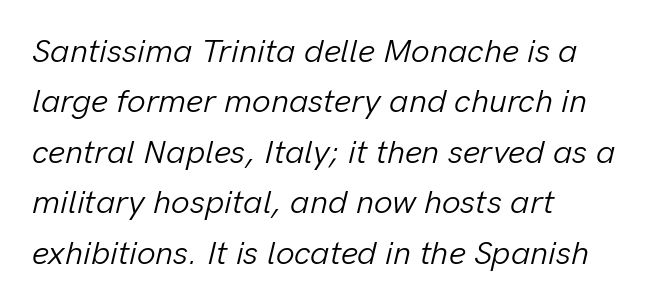
{"italic": "yes", "lean": "right", "slant_degrees": 13, "bold": "no", "weight": "light", "width": "normal", "stroke_contrast": "low", "x_height": "medium", "monospaced": "no", "underline": "no", "align": "left", "line_spacing": "normal", "line_spacing_ratio": 1.53, "letter_spacing": "normal", "letter_spacing_em": 0.0, "glyph_px": 33}
